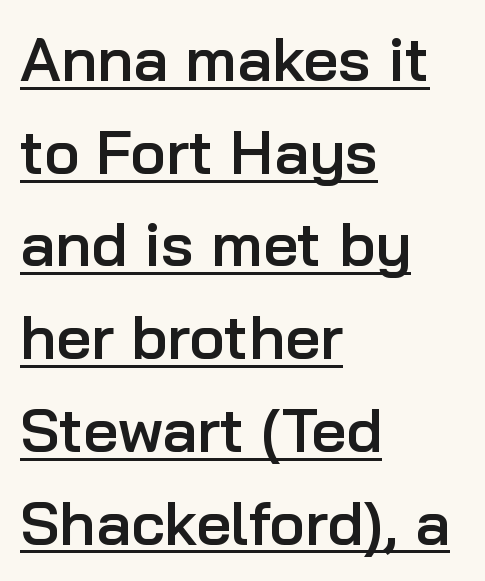
The passage shown is typed in a proportional face where columns would drift. Does the weight exceed regular? Yes, but only to semibold. Check where the strokes stop: nothing finishes them off — pure sans. The rendered words wear a rule along their underside. Casual observation: everything's shoved over to the left. Posture: vertical.
